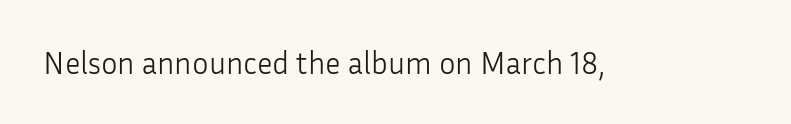
Q: Is the text bold? A: No.
Q: Is the text italic (slanted)? A: No, it is upright.
Q: Is the typeface a serif or a sans-serif typeface? A: Sans-serif.
Q: Is the text underlined? A: No.
Q: Is the spacing between letters normal or unusually wide? A: Normal.
Q: Width (condensed, normal, or wide)? A: Normal.
Q: Stroke contrast? A: Low.
Q: x-height? A: Medium.
Q: Monospaced? A: No.
